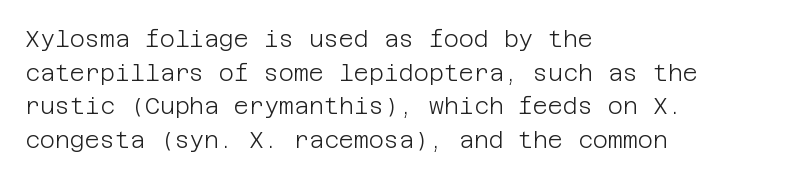
The image shows 23 px text type, upright; set left-aligned, normal line spacing (1.46x), normal letter spacing, not underlined.
